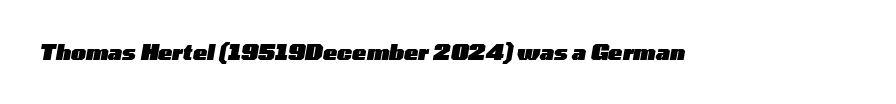
Letters rest on an invisible, unmarked baseline. Between one letter and the next there's only the usual sliver of space. Typographic density is high because the face is bold. When letters slant like this, we call the style italic.
